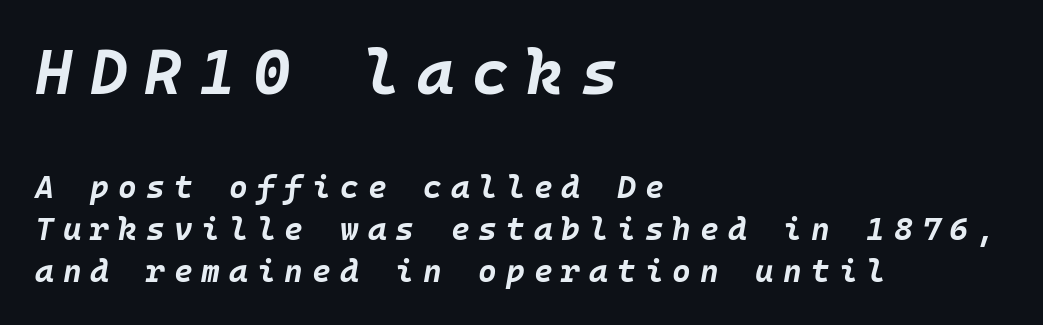
Is the block centered? No — it sits flush against the left margin. The initial chunk of copy outweighs the following chunk in type size. Spacing between characters has been opened up far beyond the box default. When letters slant like this, we call the style italic. Glance below the letters and you will spot only blank space.
